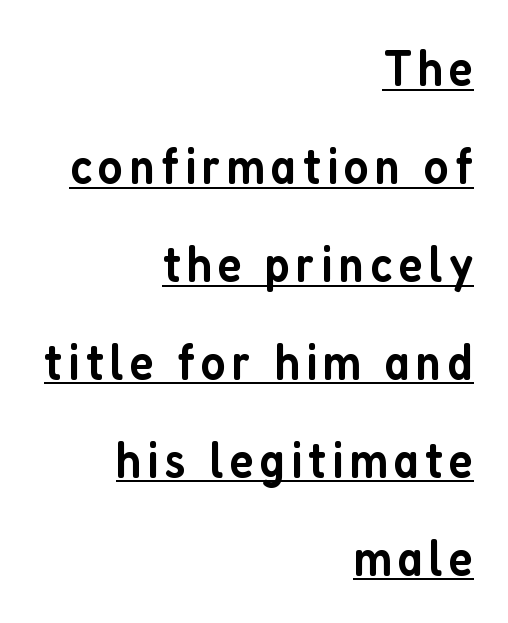
Q: Is the text bold? A: Semi-bold.
Q: Is the text italic (slanted)? A: No, it is upright.
Q: Is the typeface a serif or a sans-serif typeface? A: Sans-serif.
Q: Is the text underlined? A: Yes.
Q: How is the paragraph aligned? A: Right-aligned.
Q: Is the spacing between lines tight, normal or loose? A: Loose.
Q: Width (condensed, normal, or wide)? A: Condensed.
Q: Stroke contrast? A: Low.
Q: x-height? A: Medium.
Q: Monospaced? A: No.
